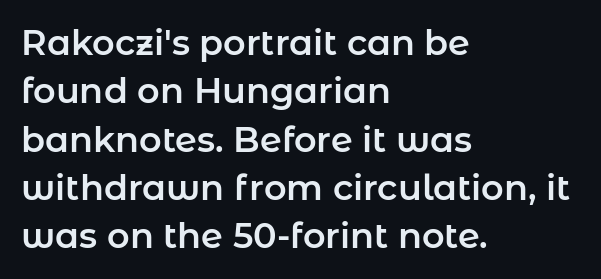
In terms of leading, this rendering sits right in the middle. Posture: vertical. Tracking value appears to be zero — textbook default spacing. Typeset ragged right — the left edge is the straight one. Underline: absent.
